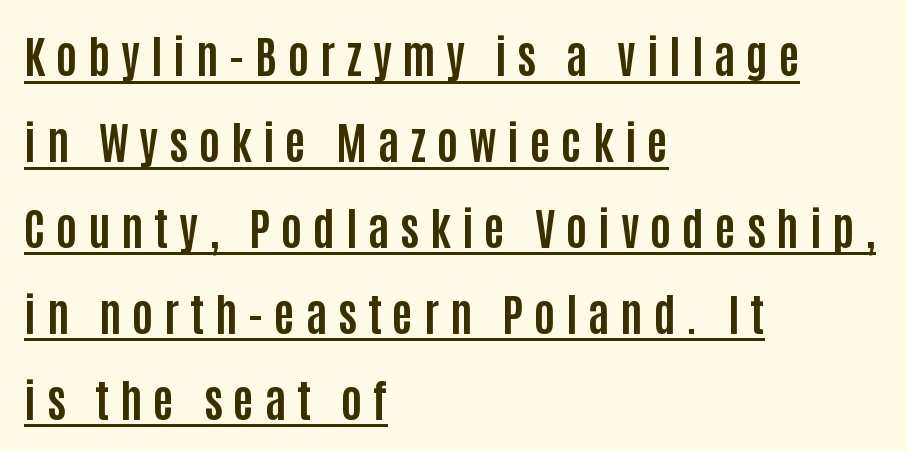
{"serif": "no", "italic": "no", "bold": "yes", "weight": "bold", "width": "condensed", "stroke_contrast": "low", "x_height": "large", "monospaced": "no", "underline": "yes", "align": "left", "line_spacing": "loose", "line_spacing_ratio": 1.91, "letter_spacing": "wide", "letter_spacing_em": 0.24, "glyph_px": 45}
